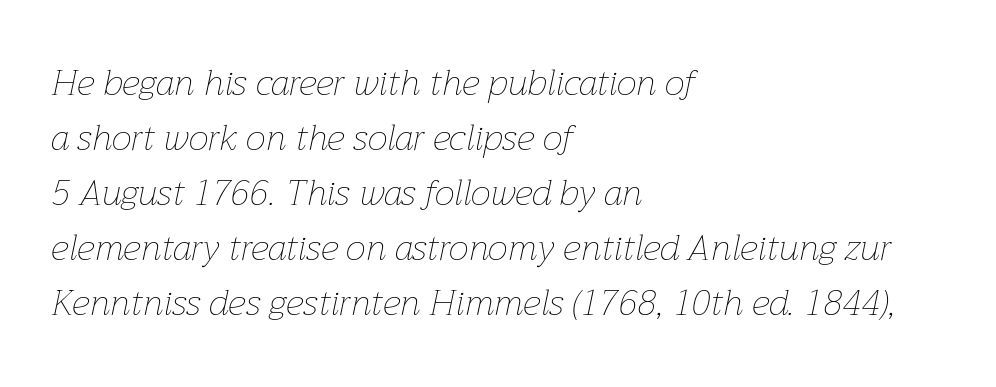
Do the characters align in a grid? No, the font is proportional. When letters slant like this, we call the style italic. The words here are not underlined. This block has exactly the height ordinary leading produces. The letters sit at their default tracking, neither squeezed nor spread.
